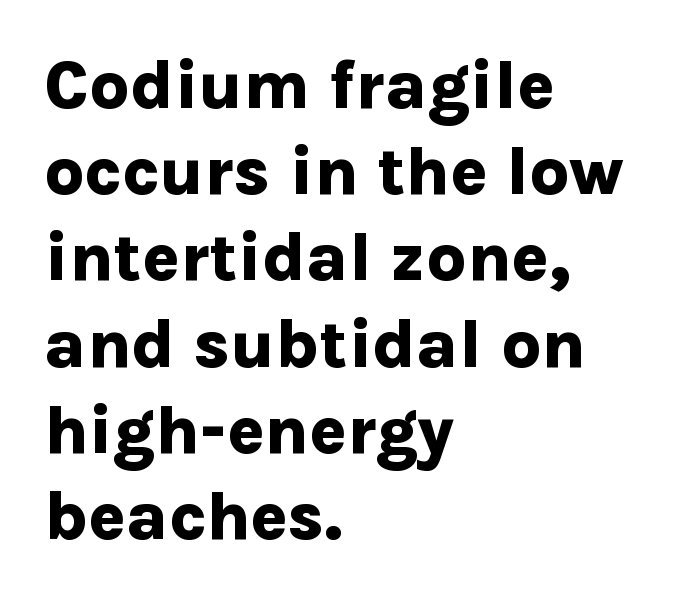
Q: Is the text bold? A: Yes.
Q: Is the text italic (slanted)? A: No, it is upright.
Q: Is the typeface a serif or a sans-serif typeface? A: Sans-serif.
Q: Is the text underlined? A: No.
Q: How is the paragraph aligned? A: Left-aligned.
Q: Is the spacing between letters normal or unusually wide? A: Normal.
Q: Is the spacing between lines tight, normal or loose? A: Normal.
Q: Width (condensed, normal, or wide)? A: Normal.
Q: Stroke contrast? A: Low.
Q: x-height? A: Medium.
Q: Monospaced? A: No.
